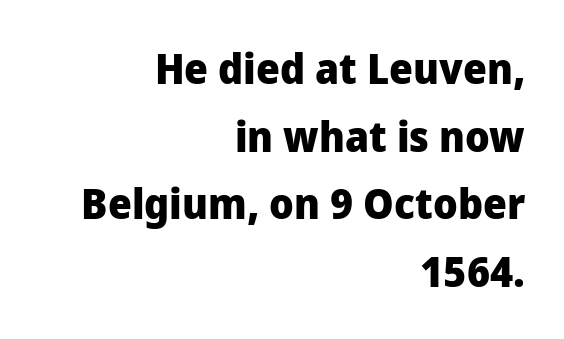
{"serif": "no", "italic": "no", "bold": "yes", "weight": "heavy", "width": "normal", "stroke_contrast": "low", "x_height": "medium", "monospaced": "no", "underline": "no", "align": "right", "line_spacing": "normal", "line_spacing_ratio": 1.61, "letter_spacing": "normal", "letter_spacing_em": 0.0, "glyph_px": 42}
